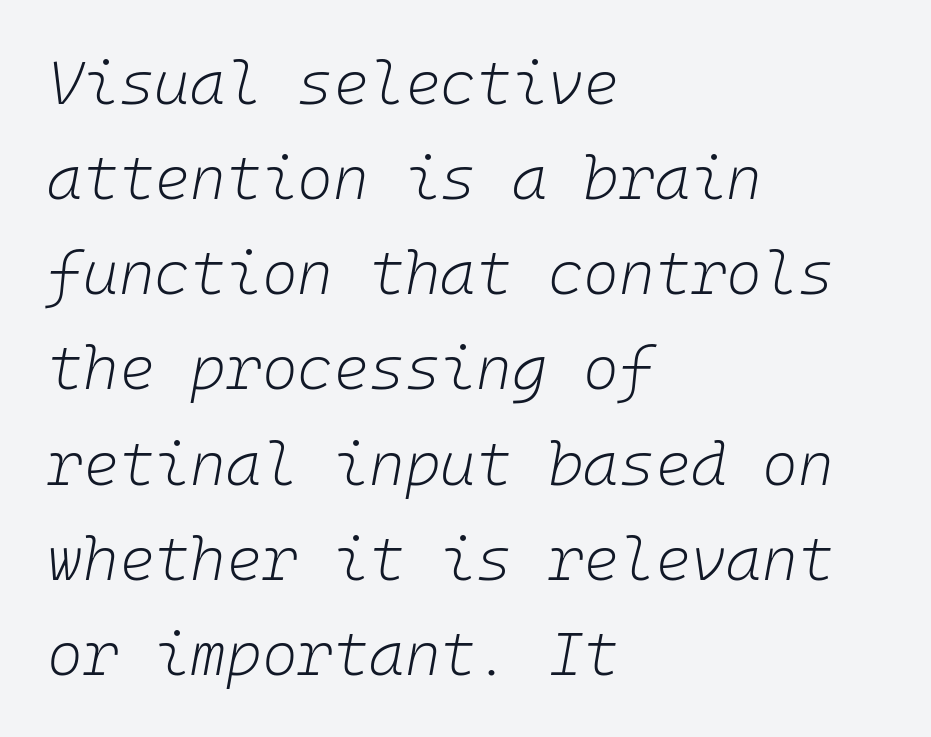
{"italic": "yes", "lean": "right", "slant_degrees": 10, "bold": "no", "weight": "light", "width": "normal", "stroke_contrast": "low", "x_height": "medium", "underline": "no", "align": "left", "line_spacing": "normal", "line_spacing_ratio": 1.56, "letter_spacing": "normal", "letter_spacing_em": 0.0, "glyph_px": 61}
